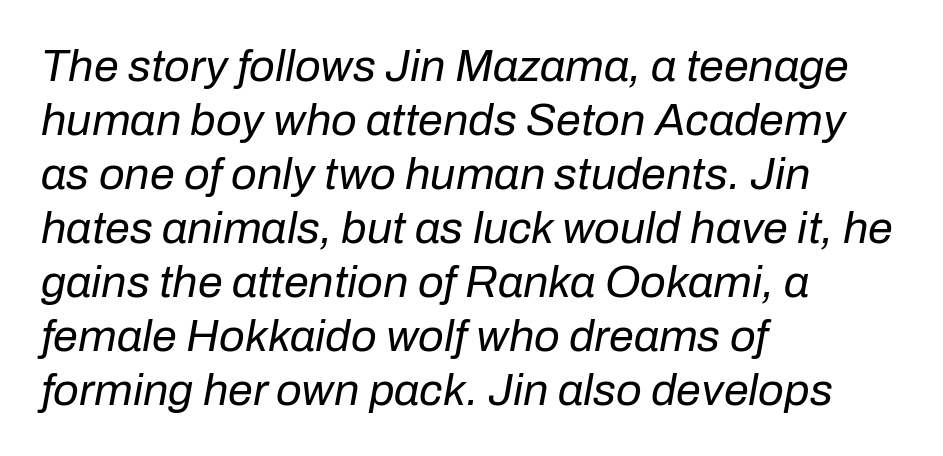
{"italic": "yes", "lean": "right", "slant_degrees": 10, "bold": "no", "weight": "regular", "width": "normal", "stroke_contrast": "low", "x_height": "medium", "monospaced": "no", "underline": "no", "align": "left", "line_spacing_ratio": 1.2, "letter_spacing": "normal", "letter_spacing_em": 0.0, "glyph_px": 45}
